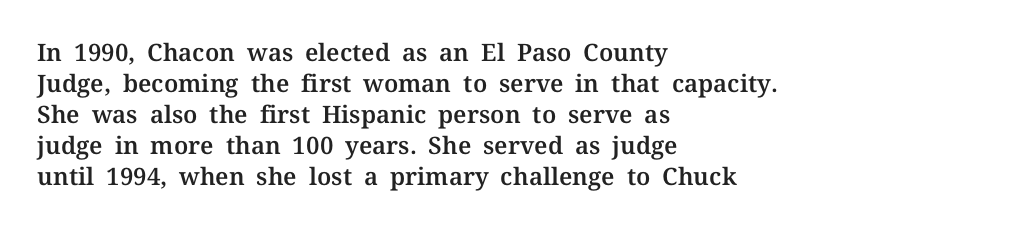
Q: Is the text italic (slanted)? A: No, it is upright.
Q: Is the text underlined? A: No.
Q: How is the paragraph aligned? A: Left-aligned.
Q: Is the spacing between letters normal or unusually wide? A: Normal.
Q: Is the spacing between lines tight, normal or loose? A: Normal.
